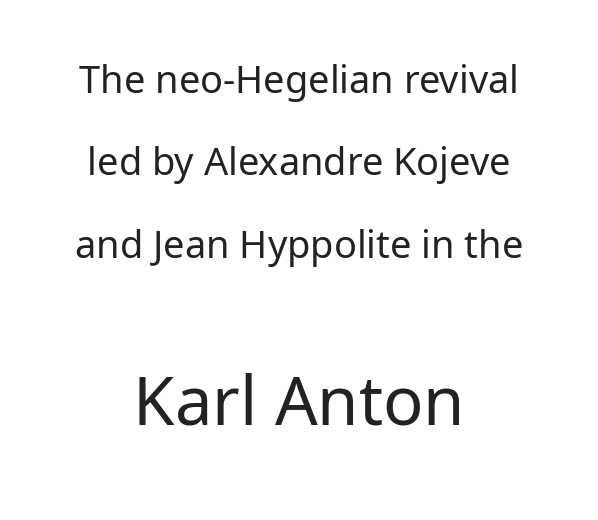
The image shows 67 px regular-weight sans-serif type, upright; set centered, loose line spacing (2.17x), normal letter spacing, not underlined; the second (bottom) block is 1.76x larger; low stroke contrast and a medium x-height.
